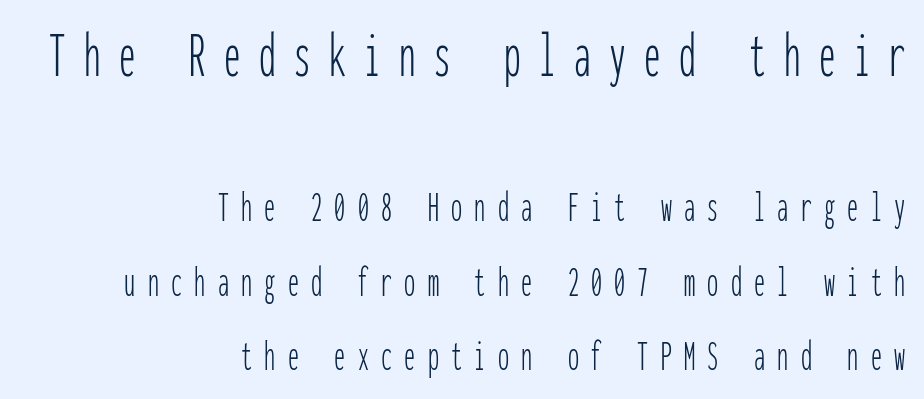
The image shows 66 px thin, condensed sans-serif type, upright, monospaced; set right-aligned, normal line spacing (1.69x), unusually wide letter spacing (+0.28 em), not underlined; the first (top) block is 1.5x larger; low stroke contrast and a medium x-height.
